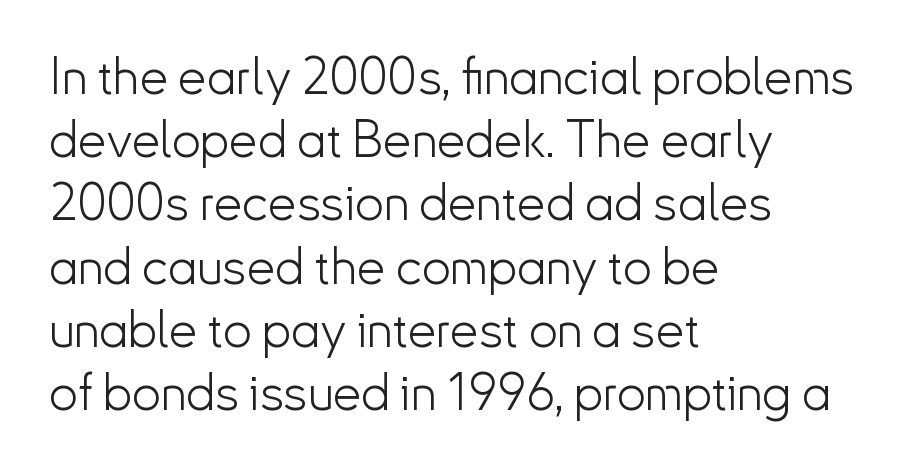
The image shows 51 px light sans-serif type, upright; set left-aligned, line spacing 1.24x, normal letter spacing, not underlined; low stroke contrast and a small x-height.
